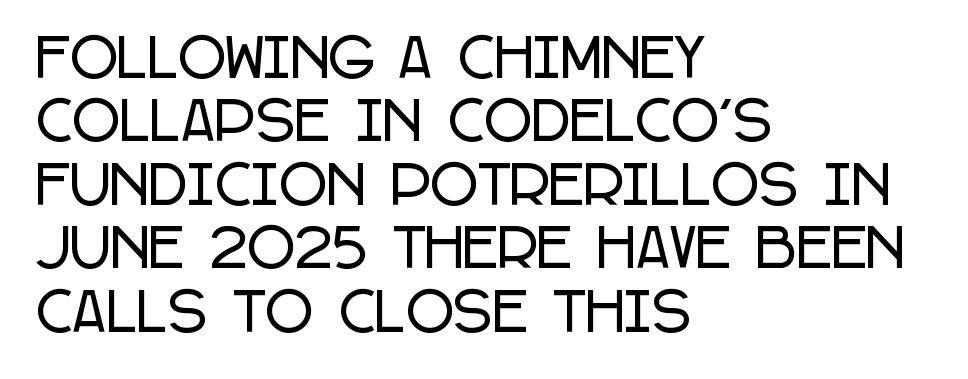
Looks like regular typesetting: each glyph gets only the width it needs. Lines of text with bare space underneath. The letters stand straight up with perfectly vertical stems. I'd call this a sans setting — the letters go barefoot.
